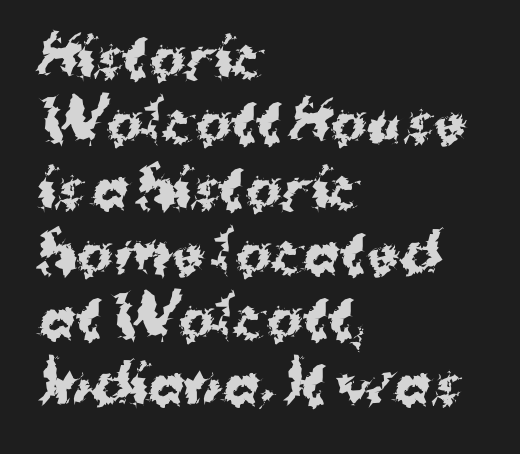
{"serif": "no", "bold": "yes", "weight": "bold", "width": "normal", "stroke_contrast": "medium", "x_height": "medium", "monospaced": "no", "underline": "no", "align": "left", "line_spacing_ratio": 1.21, "letter_spacing": "normal", "letter_spacing_em": 0.0, "glyph_px": 54}
